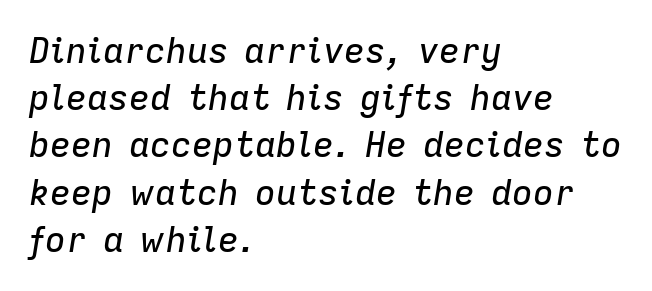
Alignment: flush left. Is there much room between lines? A standard amount, neither cramped nor airy. A bare baseline throughout the passage. Words appear dense and cohesive because spacing is normal. Would a proofreader flag this as italicized? Yes.
